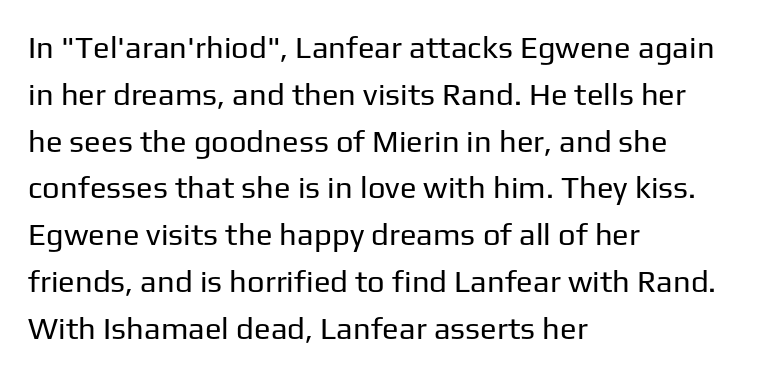
{"serif": "no", "italic": "no", "bold": "no", "weight": "regular", "width": "normal", "stroke_contrast": "low", "x_height": "medium", "monospaced": "no", "underline": "no", "align": "left", "line_spacing": "normal", "line_spacing_ratio": 1.51, "letter_spacing": "normal", "letter_spacing_em": 0.0, "glyph_px": 31}
